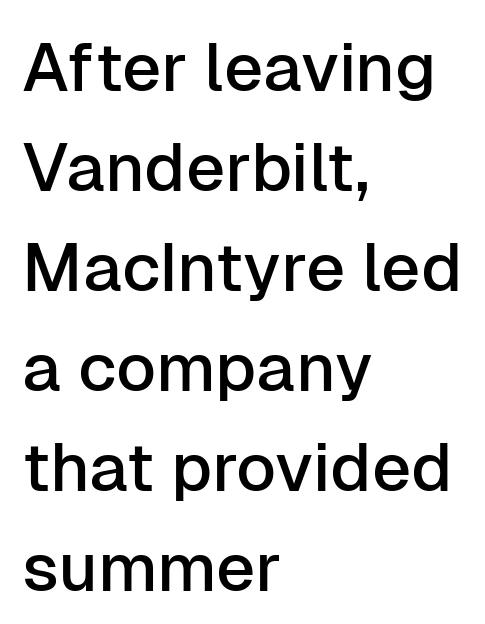
Q: Is the text italic (slanted)? A: No, it is upright.
Q: Is the typeface a serif or a sans-serif typeface? A: Sans-serif.
Q: Is the text underlined? A: No.
Q: How is the paragraph aligned? A: Left-aligned.
Q: Is the spacing between letters normal or unusually wide? A: Normal.
Q: Is the spacing between lines tight, normal or loose? A: Normal.
Q: Width (condensed, normal, or wide)? A: Normal.
Q: Stroke contrast? A: Low.
Q: x-height? A: Medium.
Q: Monospaced? A: No.
